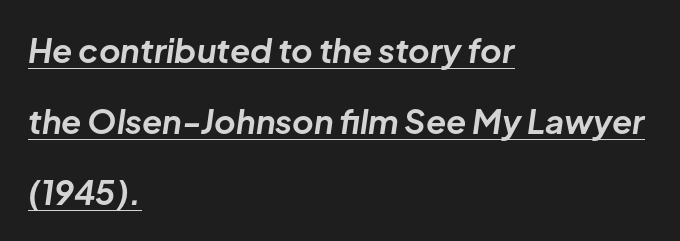
Honestly, the underline is the first thing you notice here. The face used here is proportionally spaced, like ordinary book or web type. Heavy, bold letterforms. Line spacing here is loose.
